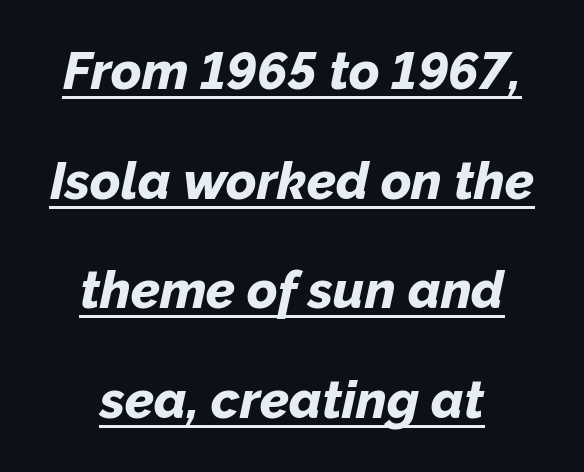
{"italic": "yes", "lean": "right", "slant_degrees": 12, "bold": "yes", "weight": "bold", "width": "normal", "stroke_contrast": "low", "x_height": "medium", "monospaced": "no", "underline": "yes", "align": "center", "line_spacing": "loose", "line_spacing_ratio": 2.11, "letter_spacing": "normal", "letter_spacing_em": 0.0, "glyph_px": 52}
